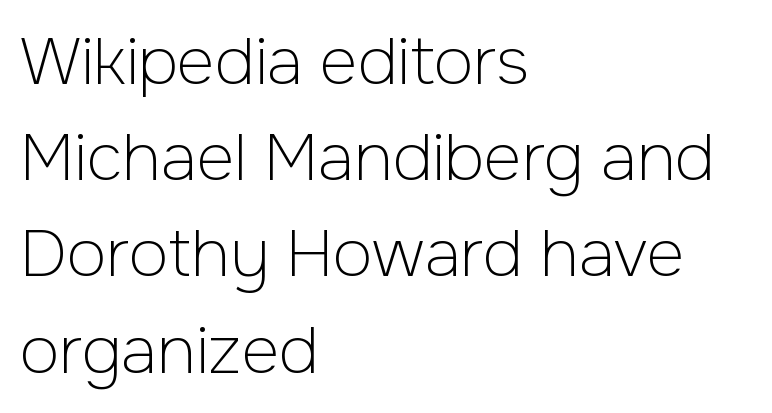
The image shows 65 px light sans-serif type, upright; set left-aligned, normal line spacing (1.48x), normal letter spacing, not underlined; low stroke contrast and a medium x-height.
